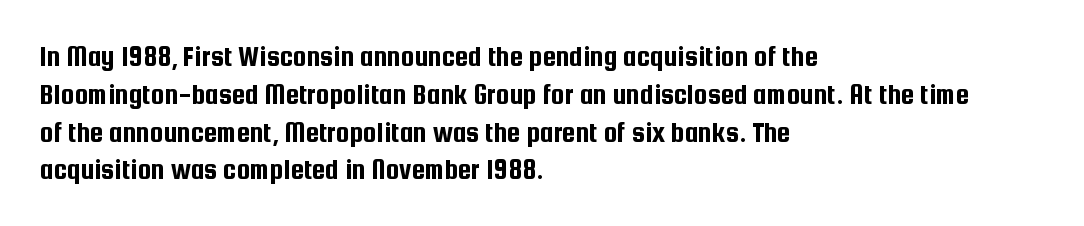
{"serif": "no", "italic": "no", "width": "condensed", "stroke_contrast": "low", "x_height": "medium", "monospaced": "no", "underline": "no", "align": "left", "line_spacing": "normal", "line_spacing_ratio": 1.26, "letter_spacing": "normal", "letter_spacing_em": 0.0, "glyph_px": 30}
